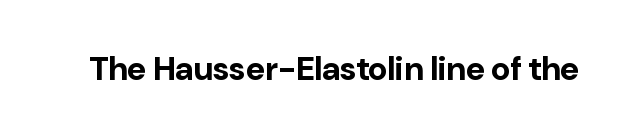
You'd pick this weight for a headline — it's a proper bold. I'd call this a sans setting — the letters go barefoot. The area under the type is left untouched. Spacing verdict: proportional, widths tailored to each character. The line texture is even and compact thanks to regular tracking. These lines were composed using upright roman letters.
